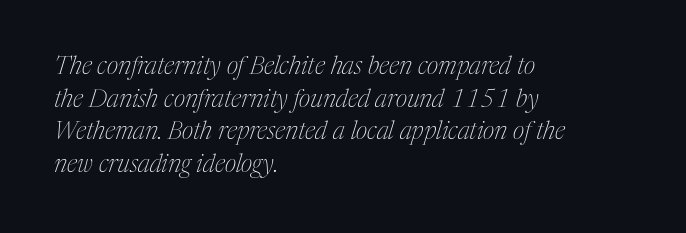
{"italic": "yes", "lean": "right", "slant_degrees": 17, "bold": "no", "underline": "no", "align": "left", "line_spacing": "normal", "line_spacing_ratio": 1.31, "letter_spacing": "normal", "letter_spacing_em": 0.0, "glyph_px": 25}
